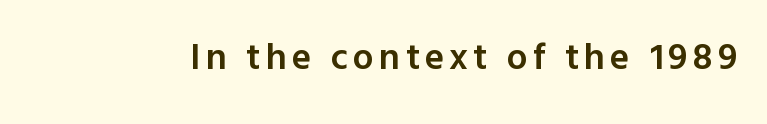
{"serif": "no", "italic": "no", "bold": "semi", "weight": "semibold", "width": "normal", "x_height": "medium", "monospaced": "no", "underline": "no", "glyph_px": 37}
